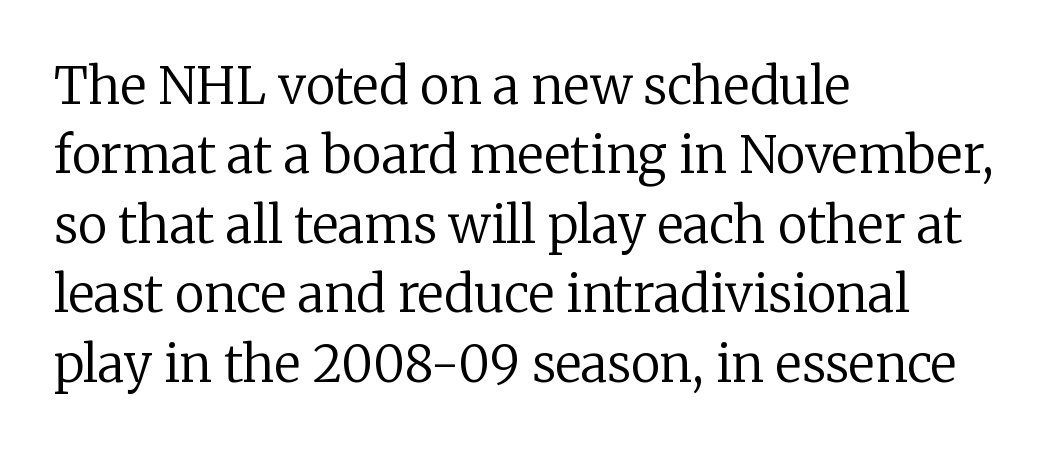
The compositor pushed each line to the left boundary. A normal amount of white space separates one row of letters from the next. This sample has the flowing, uneven cadence of proportional lettering. Just letters on the line, the space beneath them empty. The cut favours lightness, reaching ordinary text weight at its darkest. Does the lettering tilt? It doesn't — this is upright.
